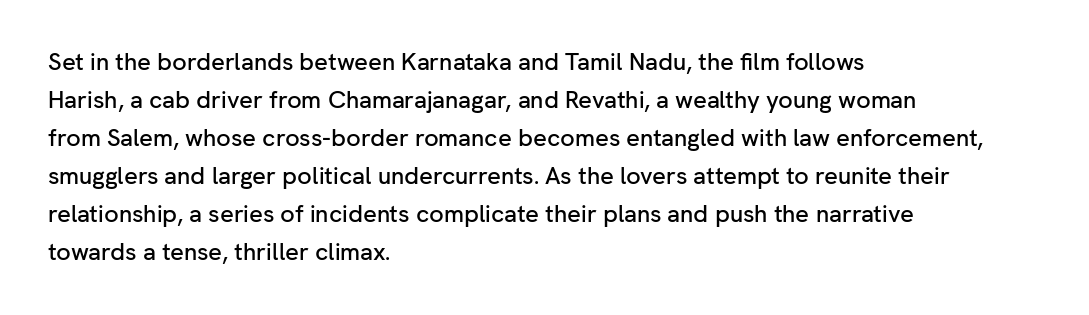
{"italic": "no", "underline": "no", "align": "left", "line_spacing": "normal", "line_spacing_ratio": 1.58, "letter_spacing": "normal", "letter_spacing_em": 0.0, "glyph_px": 24}
